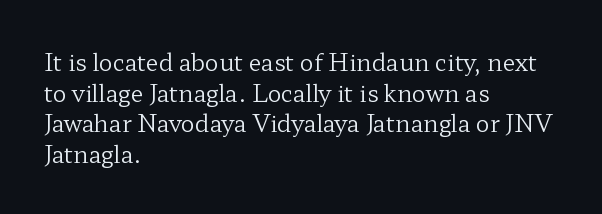
Vertical spacing — default. The text block is weighted toward the left margin, trailing off unevenly rightward. The baseline area is clear. These lines keep a tight, regular rhythm from letter to letter. No extra ink here — the face is not bold.
